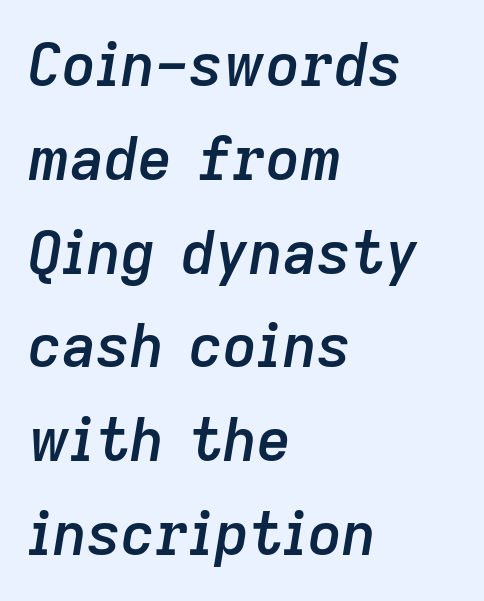
The image shows 59 px semibold type, italic (leaning right); set left-aligned, normal line spacing (1.59x), normal letter spacing, not underlined; low stroke contrast and a medium x-height.
